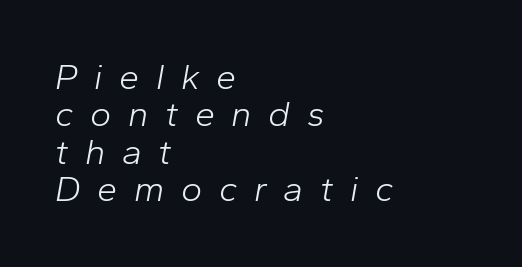
{"italic": "yes", "lean": "right", "slant_degrees": 10, "bold": "no", "weight": "light", "width": "normal", "stroke_contrast": "low", "x_height": "medium", "monospaced": "no", "underline": "no", "align": "left", "line_spacing": "tight", "line_spacing_ratio": 1.04, "letter_spacing": "wide", "letter_spacing_em": 0.46, "glyph_px": 36}
